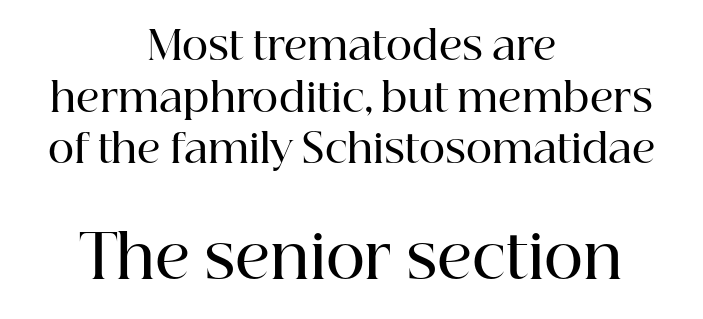
The image shows 60 px semibold serif type, upright; set centered, normal line spacing (1.29x), normal letter spacing, not underlined; the second (bottom) block is 1.5x larger; high stroke contrast and a medium x-height.
